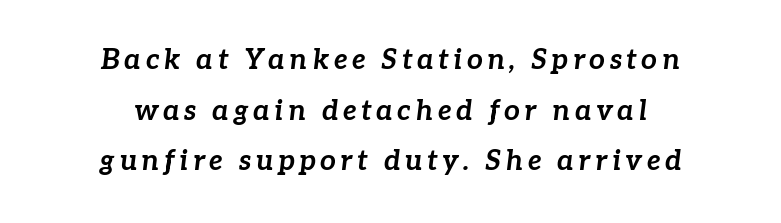
Q: Is the text bold? A: Yes.
Q: Is the text italic (slanted)? A: Yes, it leans right by about 7 degrees.
Q: Is the text underlined? A: No.
Q: How is the paragraph aligned? A: Centered.
Q: Width (condensed, normal, or wide)? A: Normal.
Q: Stroke contrast? A: Low.
Q: x-height? A: Medium.
Q: Monospaced? A: No.
